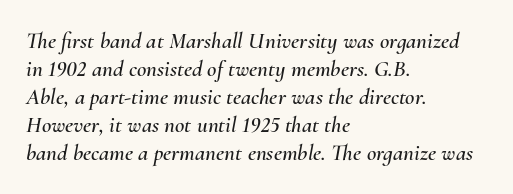
{"italic": "yes", "lean": "right", "slant_degrees": 10, "underline": "no", "align": "left", "line_spacing_ratio": 1.22, "letter_spacing": "normal", "letter_spacing_em": 0.0, "glyph_px": 23}
